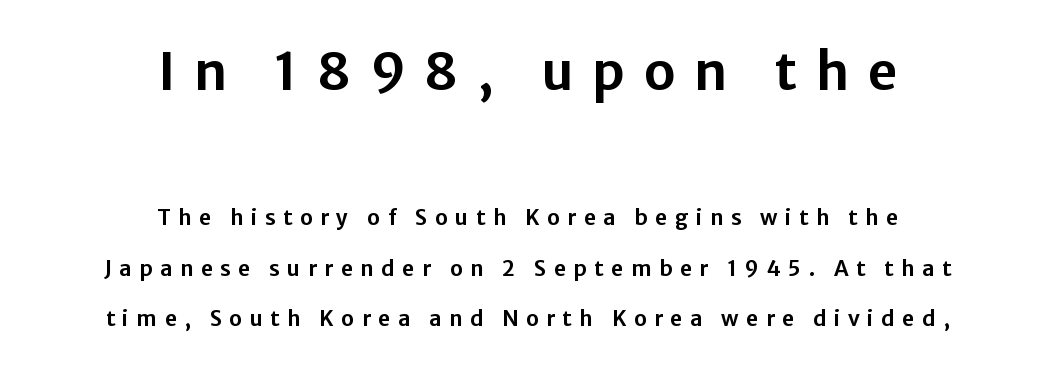
The image shows 52 px sans-serif type, upright; set centered, loose line spacing (2.4x), unusually wide letter spacing (+0.36 em), not underlined; the first (top) block is 2.48x larger; low stroke contrast and a medium x-height.
